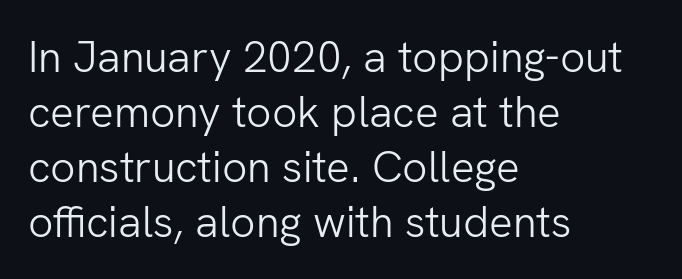
Q: Is the text bold? A: No.
Q: Is the text italic (slanted)? A: No, it is upright.
Q: Is the typeface a serif or a sans-serif typeface? A: Sans-serif.
Q: Is the text underlined? A: No.
Q: How is the paragraph aligned? A: Left-aligned.
Q: Is the spacing between letters normal or unusually wide? A: Normal.
Q: Is the spacing between lines tight, normal or loose? A: Normal.
Q: Width (condensed, normal, or wide)? A: Normal.
Q: Stroke contrast? A: Low.
Q: x-height? A: Medium.
Q: Monospaced? A: No.
